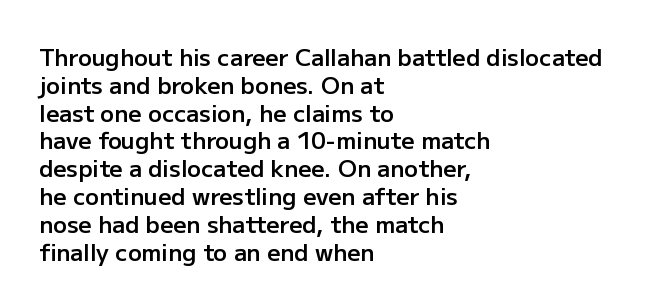
The image shows 23 px text type, upright; set left-aligned, line spacing 1.21x, normal letter spacing, not underlined.
